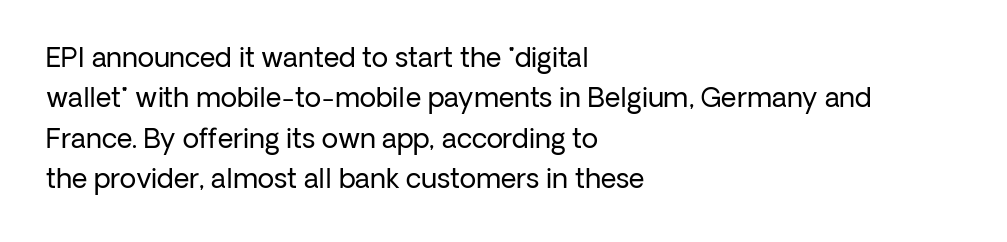
Q: Is the text bold? A: No.
Q: Is the text italic (slanted)? A: No, it is upright.
Q: Is the text underlined? A: No.
Q: How is the paragraph aligned? A: Left-aligned.
Q: Is the spacing between letters normal or unusually wide? A: Normal.
Q: Is the spacing between lines tight, normal or loose? A: Normal.
